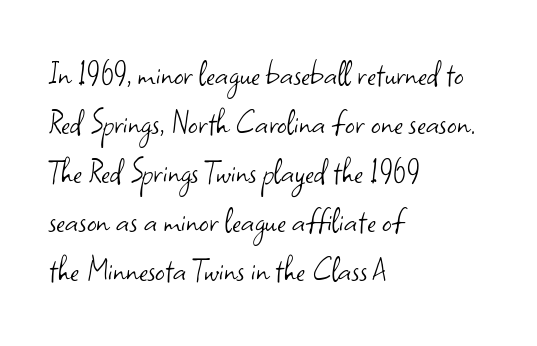
Letter spacing: default. Every row of glyphs begins at an identical x-position on the left. Nope, no serifs anywhere on these letters. Spacing verdict: proportional, widths tailored to each character.
